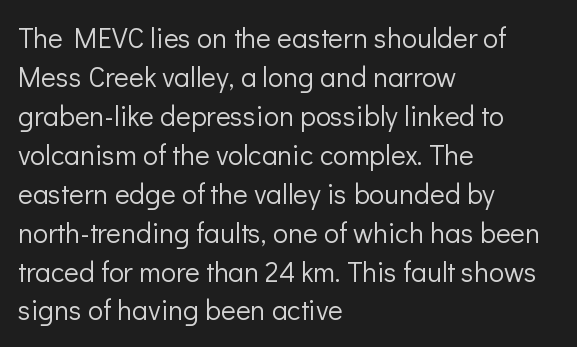
{"serif": "no", "italic": "no", "bold": "no", "weight": "light", "width": "normal", "stroke_contrast": "low", "x_height": "medium", "monospaced": "no", "underline": "no", "align": "left", "line_spacing": "normal", "line_spacing_ratio": 1.39, "letter_spacing": "normal", "letter_spacing_em": 0.0, "glyph_px": 28}
